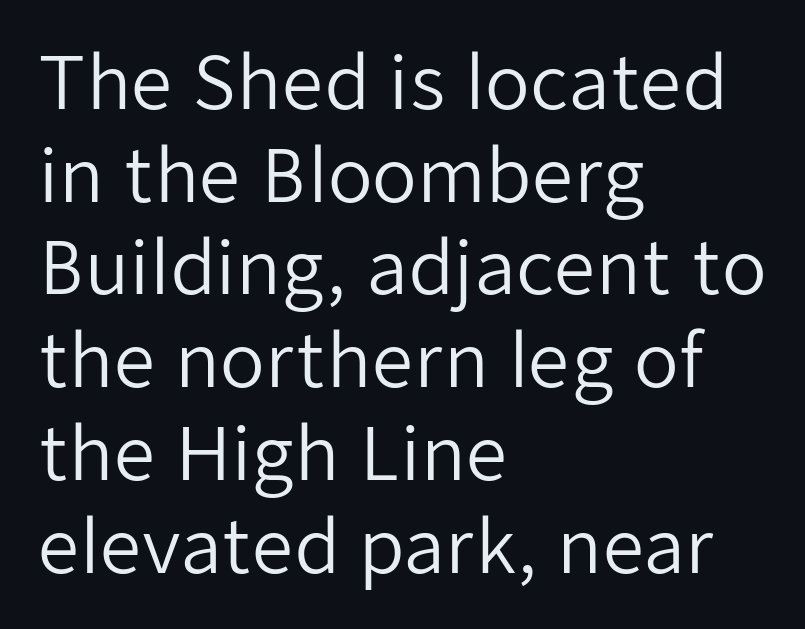
The image shows 73 px regular-weight sans-serif type, upright; set left-aligned, normal line spacing (1.27x), normal letter spacing, not underlined; low stroke contrast and a medium x-height.
